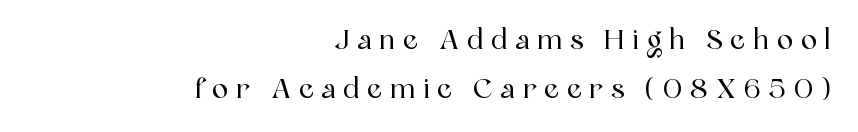
The image shows 27 px text type, upright; set right-aligned, line spacing 1.82x, unusually wide letter spacing (+0.28 em), not underlined.
